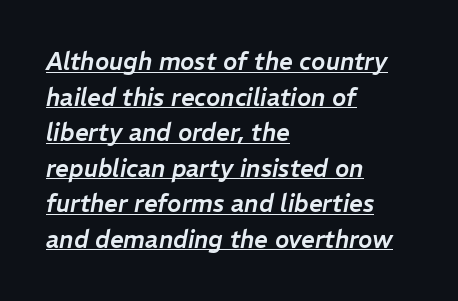
Emphasis-style slanted type is in use. Reading down the block, your eye returns to a fixed left position each line. Students, observe: this is what conventionally led text looks like. Underline: present. Words appear dense and cohesive because spacing is normal.
